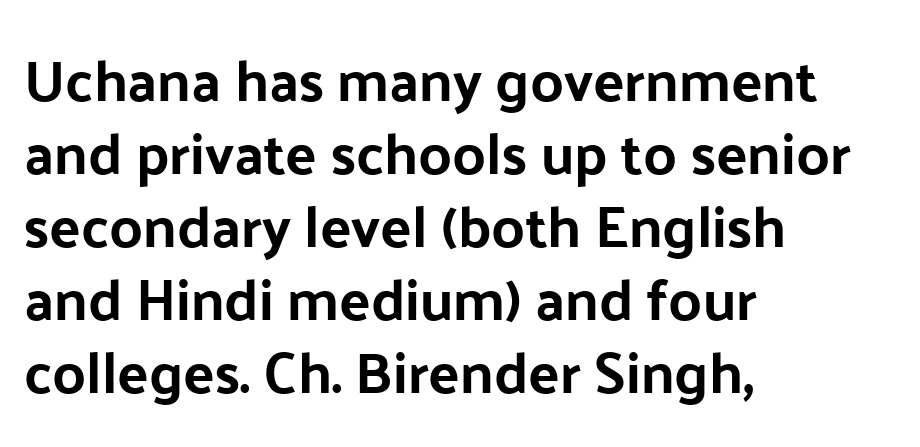
The glyphs are unaccompanied by any horizontal stroke below them. The rendering uses natural spacing where letterforms have individual widths. In terms of letterform style, serifs are entirely absent. Tall strokes in this sample are plumb rather than angled. You could call the tracking neutral — neither tight nor loose. Compared with typical paragraphs, the rows here are spaced about the same.
